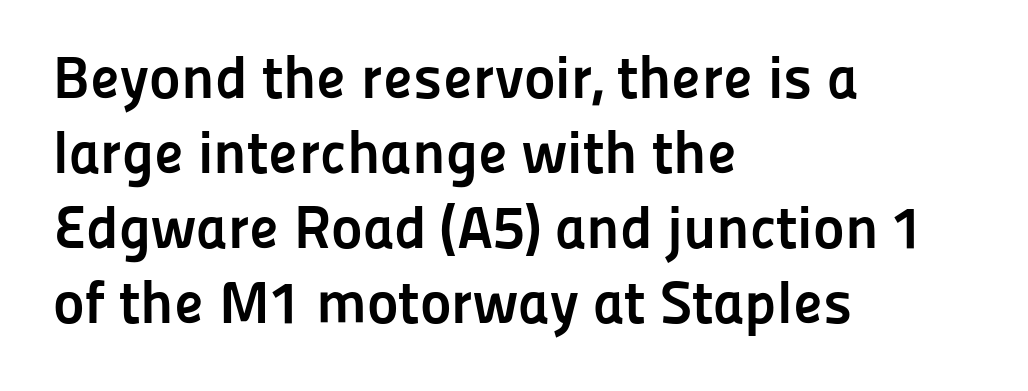
{"serif": "no", "italic": "no", "bold": "yes", "weight": "semibold", "width": "normal", "stroke_contrast": "low", "x_height": "medium", "monospaced": "no", "underline": "no", "align": "left", "line_spacing": "normal", "line_spacing_ratio": 1.25, "letter_spacing": "normal", "letter_spacing_em": 0.0, "glyph_px": 60}
